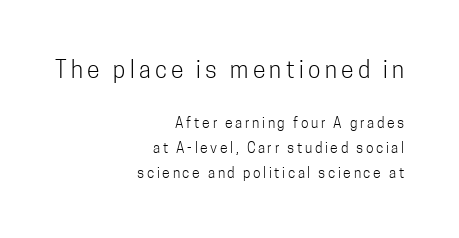
Is there any slant? The stems are plumb. A flush-right, rag-left setting is used for this passage. The weight would be labelled regular, book, light, or lighter still. The emphasis by scale lands on block number one, above. The baseline area is clear.
